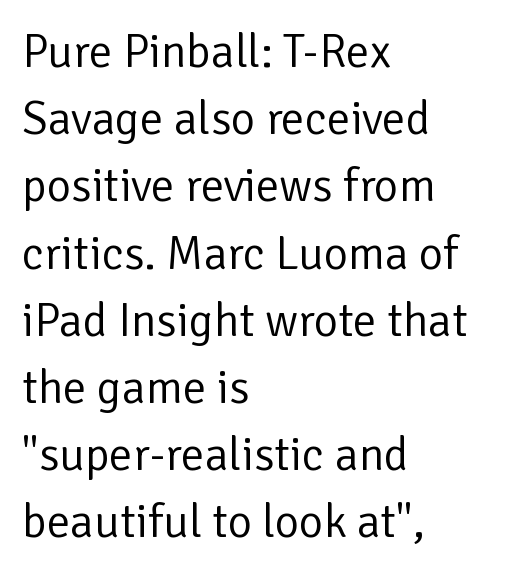
Q: Is the text bold? A: No.
Q: Is the text italic (slanted)? A: No, it is upright.
Q: Is the typeface a serif or a sans-serif typeface? A: Sans-serif.
Q: Is the text underlined? A: No.
Q: How is the paragraph aligned? A: Left-aligned.
Q: Is the spacing between letters normal or unusually wide? A: Normal.
Q: Is the spacing between lines tight, normal or loose? A: Normal.
Q: Width (condensed, normal, or wide)? A: Normal.
Q: Stroke contrast? A: Low.
Q: x-height? A: Medium.
Q: Monospaced? A: No.
